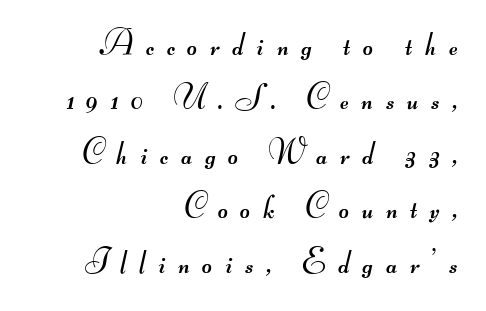
The image shows 34 px regular-weight, wide sans-serif type; set right-aligned, normal line spacing (1.6x), unusually wide letter spacing (+0.38 em), not underlined; medium stroke contrast.
